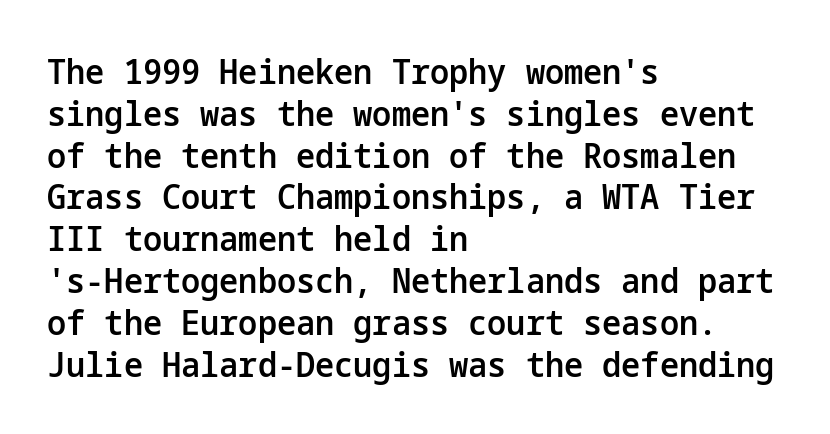
The image shows 34 px semibold sans-serif type, upright; set left-aligned, line spacing 1.23x, normal letter spacing, not underlined; low stroke contrast and a medium x-height.
